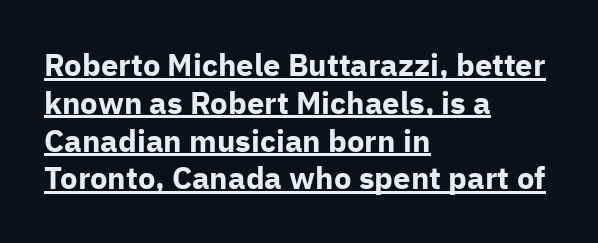
Q: Is the text bold? A: Yes.
Q: Is the text italic (slanted)? A: No, it is upright.
Q: Is the typeface a serif or a sans-serif typeface? A: Sans-serif.
Q: Is the text underlined? A: Yes.
Q: How is the paragraph aligned? A: Left-aligned.
Q: Is the spacing between letters normal or unusually wide? A: Normal.
Q: Width (condensed, normal, or wide)? A: Normal.
Q: Stroke contrast? A: Low.
Q: x-height? A: Medium.
Q: Monospaced? A: No.
